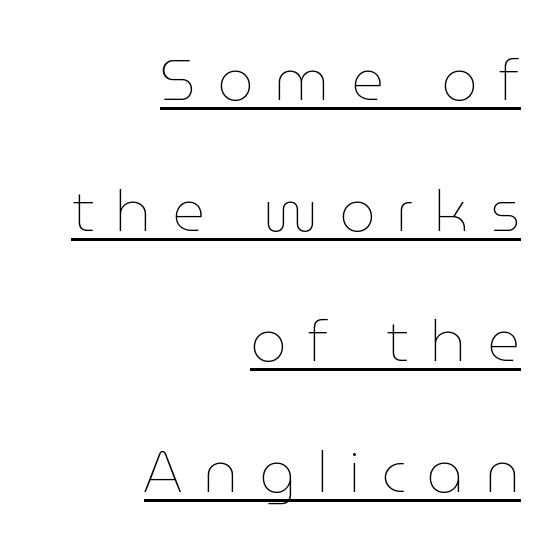
Emphasis is given by a line drawn under the lettering. Substantial extra tracking has been applied to these lines. The passage is arranged like a letterhead date or caption credit — flush right. Each stroke keeps to a modest, everyday thickness or less. The passage shown is typed in a proportional face where columns would drift.
